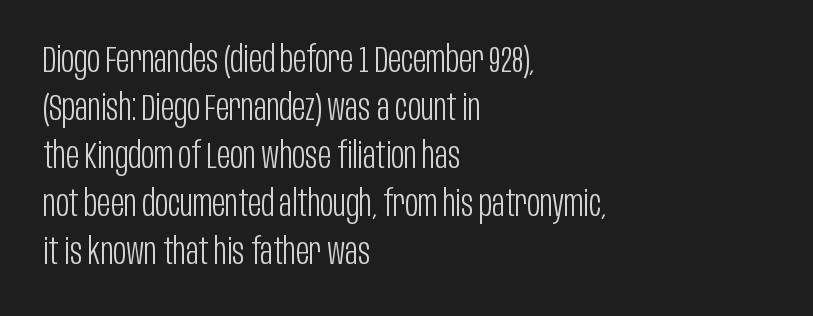
{"serif": "no", "italic": "no", "bold": "no", "weight": "light", "width": "condensed", "stroke_contrast": "low", "x_height": "large", "monospaced": "no", "underline": "no", "align": "left", "line_spacing": "normal", "line_spacing_ratio": 1.33, "letter_spacing": "normal", "letter_spacing_em": 0.0, "glyph_px": 36}
